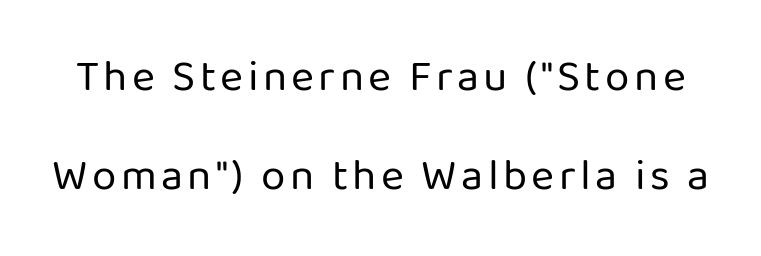
Q: Is the text bold? A: No.
Q: Is the text italic (slanted)? A: No, it is upright.
Q: Is the typeface a serif or a sans-serif typeface? A: Sans-serif.
Q: Is the text underlined? A: No.
Q: Is the spacing between lines tight, normal or loose? A: Loose.
Q: Width (condensed, normal, or wide)? A: Normal.
Q: Stroke contrast? A: Low.
Q: x-height? A: Medium.
Q: Monospaced? A: No.
